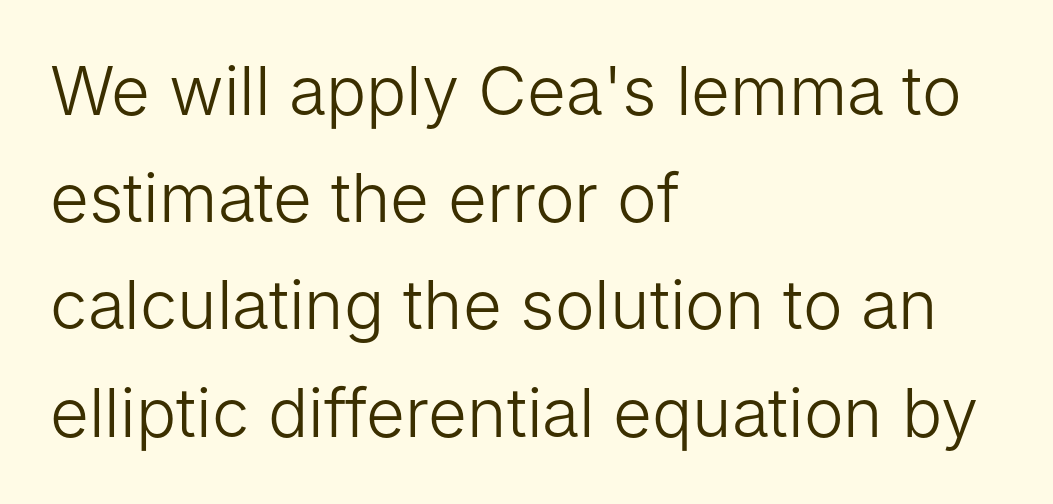
{"serif": "no", "italic": "no", "bold": "no", "weight": "light", "width": "normal", "stroke_contrast": "low", "x_height": "medium", "monospaced": "no", "underline": "no", "align": "left", "line_spacing": "normal", "line_spacing_ratio": 1.6, "letter_spacing": "normal", "letter_spacing_em": 0.0, "glyph_px": 67}
